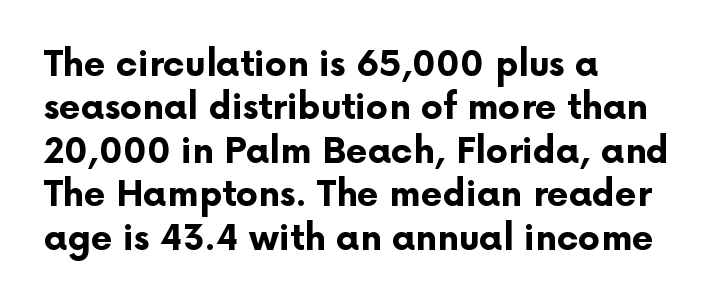
This rendering features lettering with no underline. No italicization has been applied; the sample stays upright. Default kerning and tracking; the words read as compact shapes. The characters display no serif detailing; their extremities are plain. Spacing verdict: proportional, widths tailored to each character. Heavy, bold letterforms.
